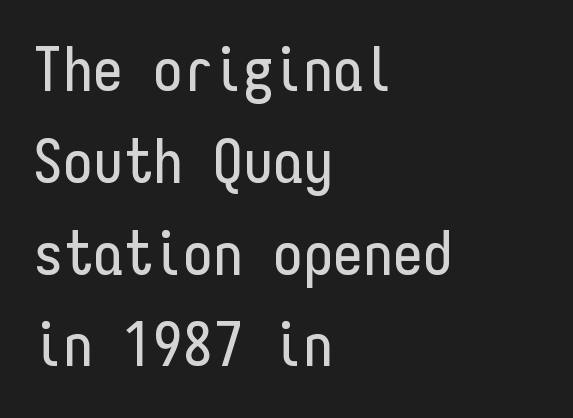
The image shows 60 px condensed sans-serif type, upright, monospaced; set left-aligned, normal line spacing (1.53x), normal letter spacing, not underlined; low stroke contrast and a medium x-height.
